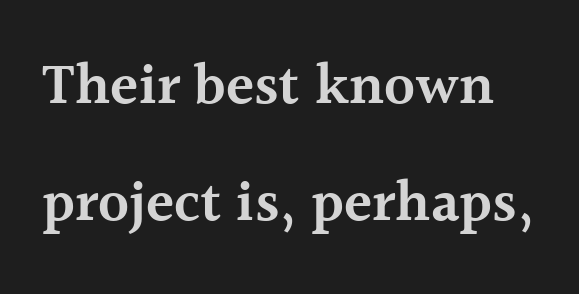
The image shows 58 px semibold serif type, upright; set loose line spacing (2.01x), normal letter spacing, not underlined; a medium x-height.
